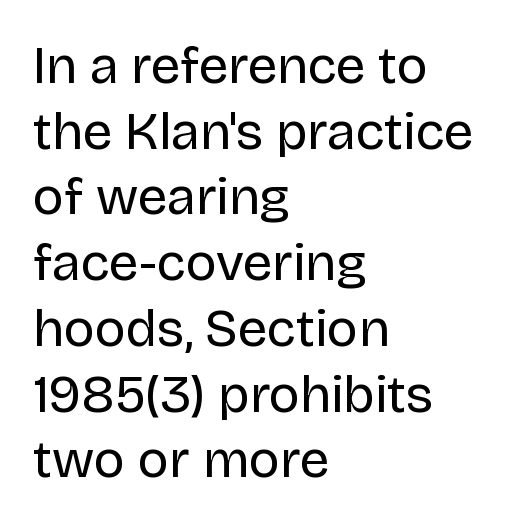
The image shows 53 px regular-weight sans-serif type, upright; set left-aligned, line spacing 1.24x, normal letter spacing, not underlined; low stroke contrast and a large x-height.
